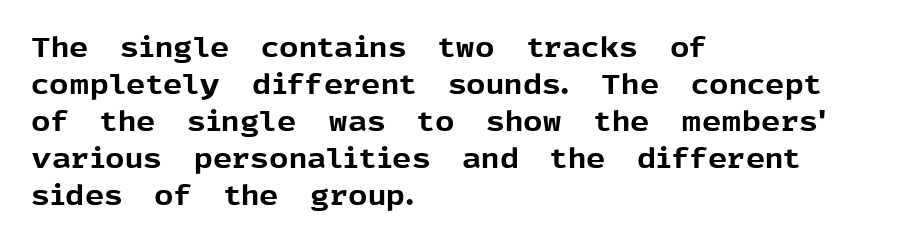
Every character sits straight up, as roman type does. Words appear dense and cohesive because spacing is normal. On the weight axis this lands at bold, roughly 700. In terms of leading, this rendering sits right in the middle.
